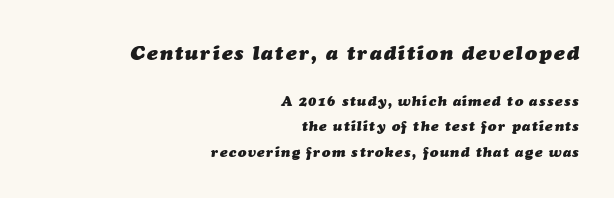
Q: Is the text bold? A: Yes.
Q: Is the text italic (slanted)? A: Yes, it leans right by about 7 degrees.
Q: Is the text underlined? A: No.
Q: How is the paragraph aligned? A: Right-aligned.
Q: Which block of text is set in a larger size, the first (top) or the second (bottom)? A: The first (top) one.
